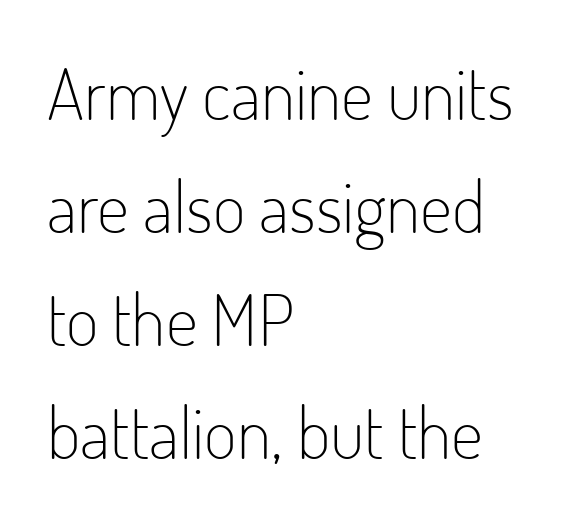
Each letter keeps its own natural width here, so spacing adapts to shape. Decoration check: the copy has no underline. The rendering keeps characters at their native spacing. Vertical strokes here are truly vertical. Caption: face not bold, strokes unweighted.
